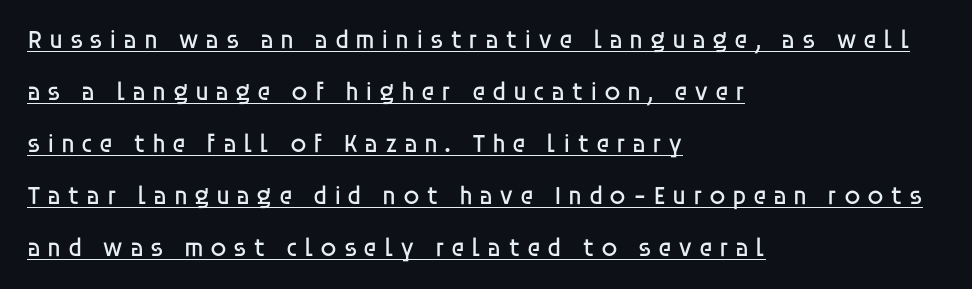
The image shows 26 px text type, upright; set left-aligned, loose line spacing (2.0x), unusually wide letter spacing (+0.24 em), underlined.
